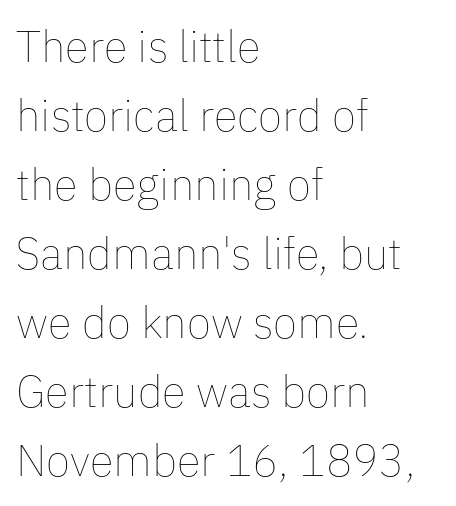
The image shows 44 px thin type, upright; set left-aligned, normal line spacing (1.57x), normal letter spacing, not underlined; low stroke contrast and a medium x-height.
